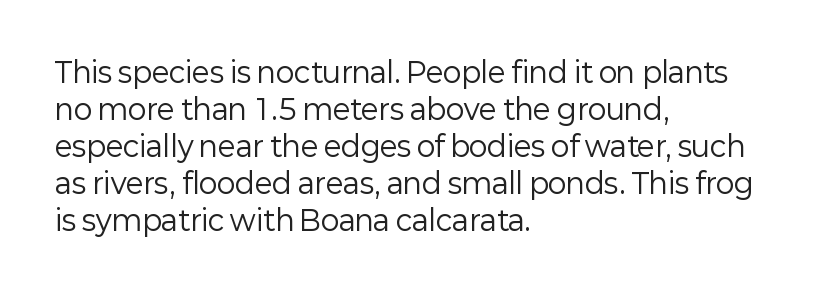
{"serif": "no", "italic": "no", "bold": "no", "weight": "regular", "width": "normal", "stroke_contrast": "low", "x_height": "medium", "monospaced": "no", "underline": "no", "align": "left", "line_spacing": "normal", "line_spacing_ratio": 1.32, "letter_spacing": "normal", "letter_spacing_em": 0.0, "glyph_px": 28}
